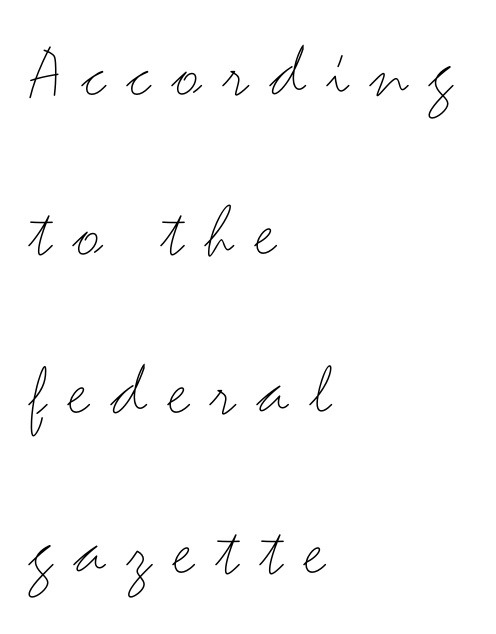
Q: Is the text bold? A: No.
Q: Is the text italic (slanted)? A: Yes.
Q: Is the typeface a serif or a sans-serif typeface? A: Sans-serif.
Q: Is the text underlined? A: No.
Q: How is the paragraph aligned? A: Left-aligned.
Q: Is the spacing between letters normal or unusually wide? A: Unusually wide.
Q: Is the spacing between lines tight, normal or loose? A: Loose.
Q: Width (condensed, normal, or wide)? A: Wide.
Q: Stroke contrast? A: Medium.
Q: x-height? A: Small.
Q: Monospaced? A: No.
